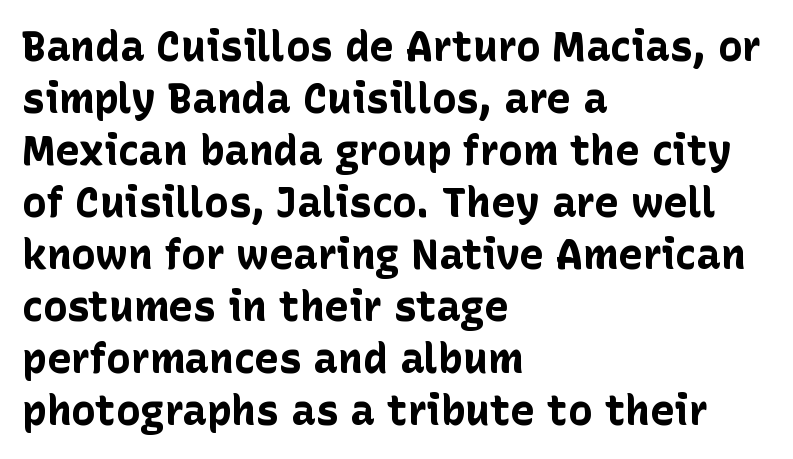
Rule under the text: the space is simply empty. Does the weight exceed regular? Yes, all the way to bold. The face used here is a sans, in the tradition of grotesques and geometrics. In terms of letterspacing, this is plain default setting. You could not count columns in this text — the font is proportionally spaced. Does the lettering tilt? It doesn't — this is upright.
